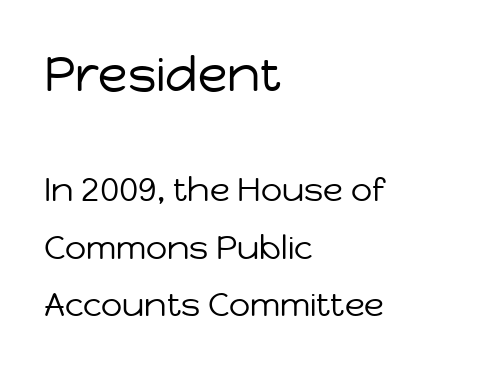
Q: Is the text bold? A: No.
Q: Is the text italic (slanted)? A: No, it is upright.
Q: Is the typeface a serif or a sans-serif typeface? A: Sans-serif.
Q: Is the text underlined? A: No.
Q: How is the paragraph aligned? A: Left-aligned.
Q: Is the spacing between letters normal or unusually wide? A: Normal.
Q: Which block of text is set in a larger size, the first (top) or the second (bottom)? A: The first (top) one.
Q: Width (condensed, normal, or wide)? A: Normal.
Q: Stroke contrast? A: Low.
Q: x-height? A: Medium.
Q: Monospaced? A: No.
